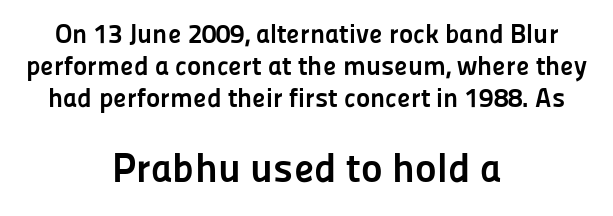
Q: Is the text bold? A: Yes.
Q: Is the text italic (slanted)? A: No, it is upright.
Q: Is the typeface a serif or a sans-serif typeface? A: Sans-serif.
Q: Is the text underlined? A: No.
Q: How is the paragraph aligned? A: Centered.
Q: Is the spacing between letters normal or unusually wide? A: Normal.
Q: Which block of text is set in a larger size, the first (top) or the second (bottom)? A: The second (bottom) one.
Q: Width (condensed, normal, or wide)? A: Normal.
Q: Stroke contrast? A: Low.
Q: x-height? A: Medium.
Q: Monospaced? A: No.
